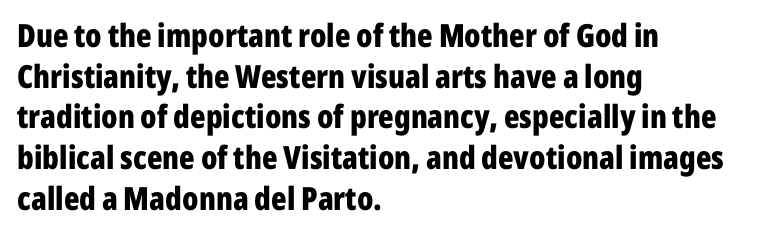
Caption: multi-line text, flush left, ragged right. These lines are rendered in a variable-pitch font. Letters rest on an invisible, unmarked baseline. Set as a true bold cut, around the 700 mark. The letterforms sit shoulder to shoulder at normal distance. What's the leading like? Ordinary, nothing unusual.
